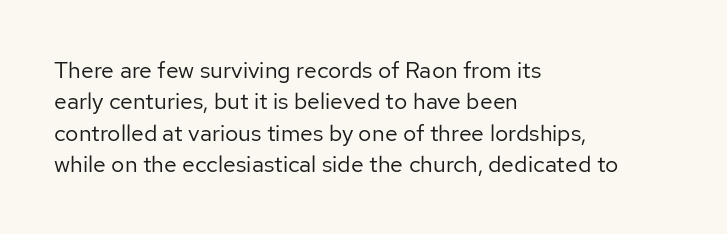
One glance says typical: line gaps are just what's usual. What stands out about the letter spacing? Nothing — it is the standard amount. This reads as an unemphasized weight, regular at the heaviest. The text block is weighted toward the left margin, trailing off unevenly rightward. Descender tails drop into unmarked territory. The specimen reads as upright at a glance.
